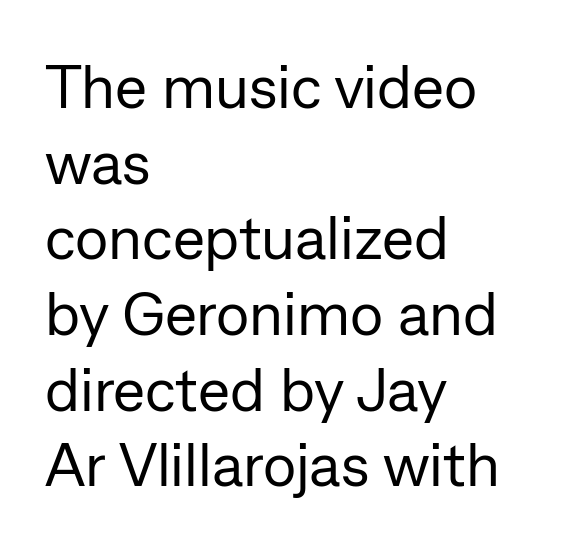
This sample uses a sans-serif face. Summary of weight: not heavy and not bold. The typography opts for an upright posture over an oblique one. Short note: letters normally spaced. In CSS terms this would be text-align: left. The area under the type is left untouched.
